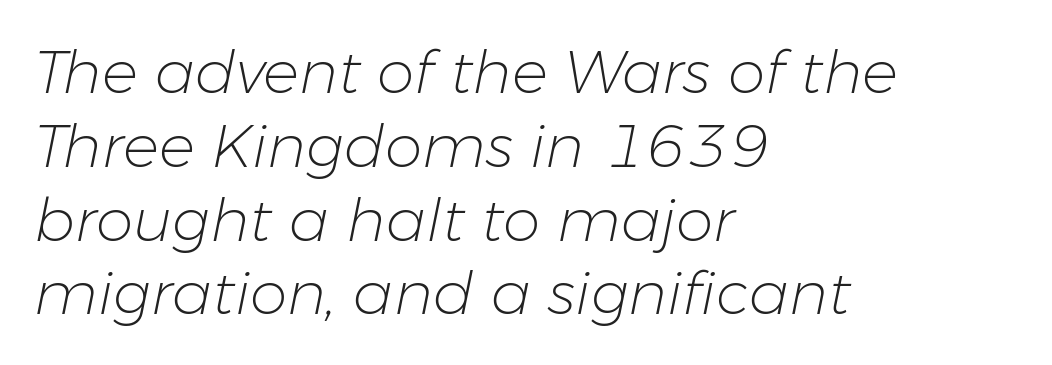
Q: Is the text bold? A: No.
Q: Is the text italic (slanted)? A: Yes, it leans right by about 11 degrees.
Q: Is the text underlined? A: No.
Q: How is the paragraph aligned? A: Left-aligned.
Q: Is the spacing between letters normal or unusually wide? A: Normal.
Q: Width (condensed, normal, or wide)? A: Normal.
Q: Stroke contrast? A: Low.
Q: x-height? A: Medium.
Q: Monospaced? A: No.
